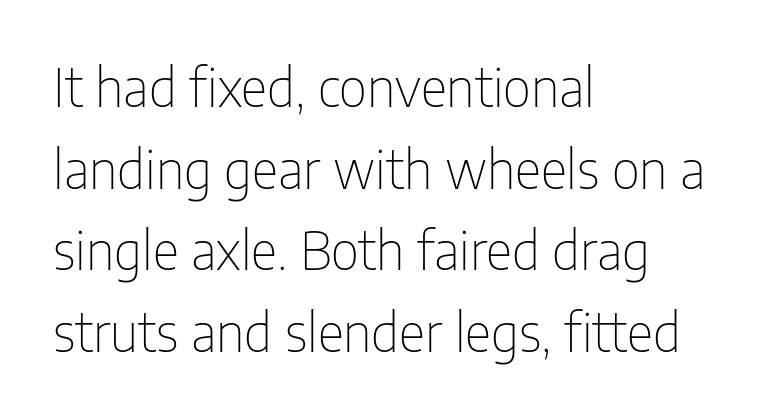
Q: Is the text bold? A: No.
Q: Is the text italic (slanted)? A: No, it is upright.
Q: Is the typeface a serif or a sans-serif typeface? A: Sans-serif.
Q: Is the text underlined? A: No.
Q: How is the paragraph aligned? A: Left-aligned.
Q: Is the spacing between letters normal or unusually wide? A: Normal.
Q: Is the spacing between lines tight, normal or loose? A: Normal.
Q: Width (condensed, normal, or wide)? A: Condensed.
Q: Stroke contrast? A: Low.
Q: x-height? A: Medium.
Q: Monospaced? A: No.
